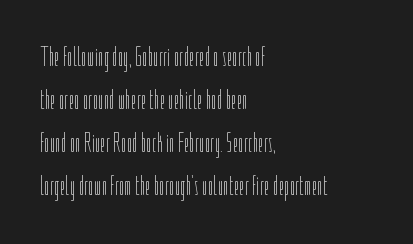
The image shows 28 px thin, condensed type, upright; set left-aligned, normal line spacing (1.53x), normal letter spacing, not underlined; low stroke contrast and a medium x-height.
